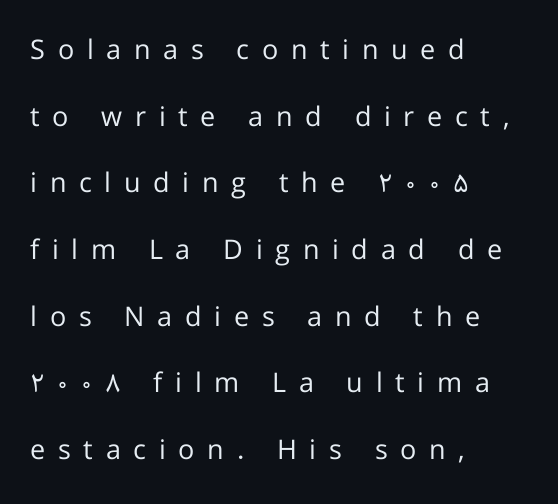
You could fit nearly another row in the gap between these rows. A classic flush-left, rag-right setting is used for this passage. The line texture is sparse and dotted thanks to wide tracking. The typeface has the unassuming heft of standard copy or less.
